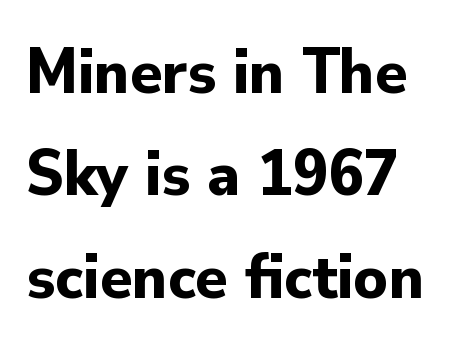
Q: Is the text bold? A: Yes.
Q: Is the text italic (slanted)? A: No, it is upright.
Q: Is the typeface a serif or a sans-serif typeface? A: Sans-serif.
Q: Is the text underlined? A: No.
Q: How is the paragraph aligned? A: Left-aligned.
Q: Is the spacing between letters normal or unusually wide? A: Normal.
Q: Is the spacing between lines tight, normal or loose? A: Normal.
Q: Width (condensed, normal, or wide)? A: Normal.
Q: Stroke contrast? A: Low.
Q: x-height? A: Small.
Q: Monospaced? A: No.
